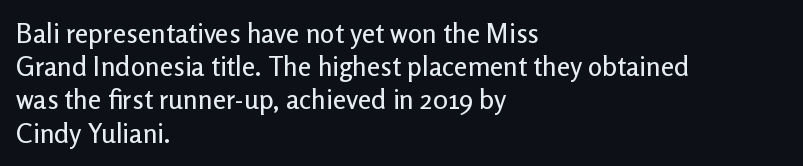
Every row of glyphs begins at an identical x-position on the left. These lines were composed using upright roman letters. Standard letterfit; no display-style spreading of the glyphs. The glyphs are unaccompanied by any horizontal stroke below them.
